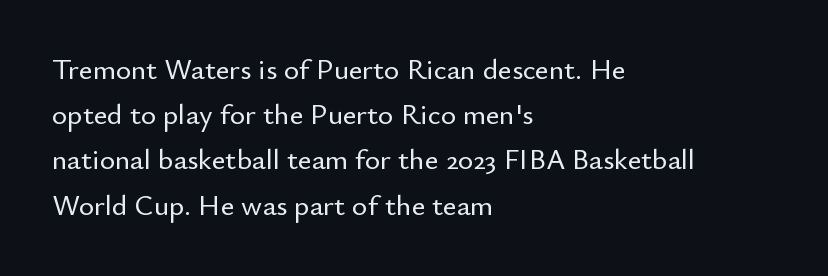
Letterform terminals end flat and unadorned throughout the passage. The passage shown has conventional tracking throughout. Baseline-to-baseline distance is the conventional proportion of letter height. These lines are set flush left with a ragged right edge. Clear beneath every line of the passage. The passage shown is typed in a proportional face where columns would drift.
